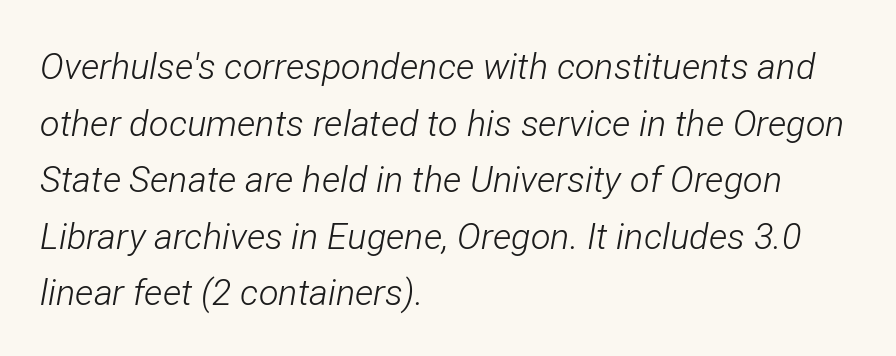
{"italic": "yes", "lean": "right", "slant_degrees": 12, "bold": "no", "weight": "light", "width": "condensed", "stroke_contrast": "low", "x_height": "medium", "monospaced": "no", "underline": "no", "align": "left", "line_spacing": "normal", "line_spacing_ratio": 1.57, "letter_spacing": "normal", "letter_spacing_em": 0.0, "glyph_px": 36}
